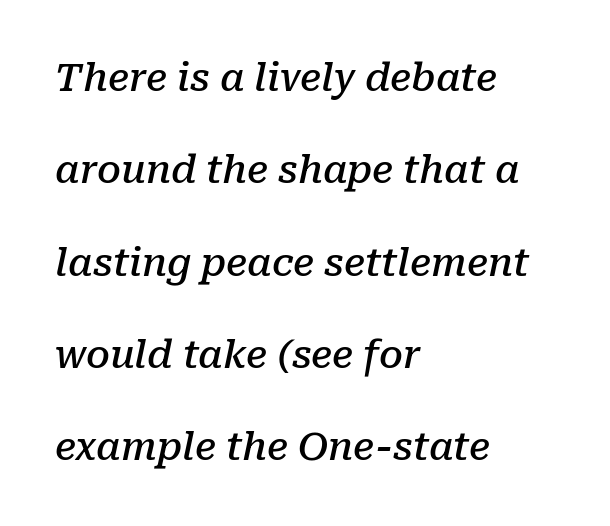
The image shows 38 px semibold serif type, italic (leaning right); set left-aligned, loose line spacing (2.43x), normal letter spacing, not underlined; low stroke contrast and a medium x-height.
